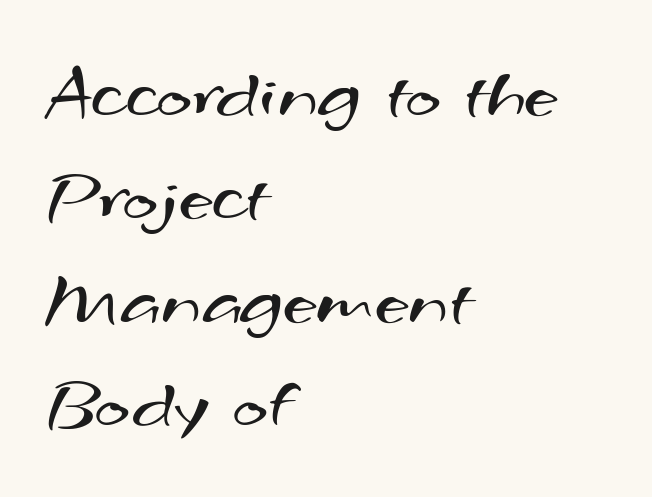
The passage shown has conventional tracking throughout. The passage is arranged the way most books set body copy — flush left. This is not heavy type; no bold has been used. Descenders are the only things crossing below the line.
